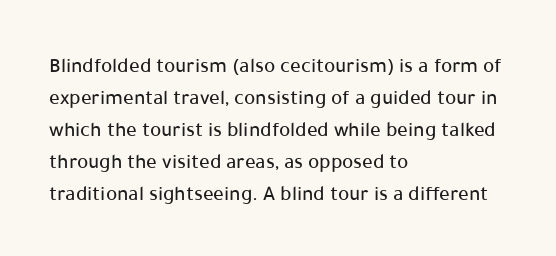
Spacing between characters is what you'd get straight out of the box. This sample is left-justified, so line endings fall wherever the words run out. Has an underline been added? It has not. Evenly set lines give the paragraph a standard silhouette. You can tell it's not italic because the verticals are truly vertical.
